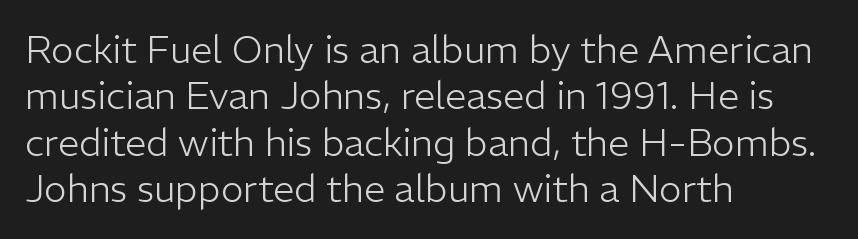
The image shows 38 px light sans-serif type, upright; set left-aligned, line spacing 1.22x, normal letter spacing, not underlined; low stroke contrast and a medium x-height.
